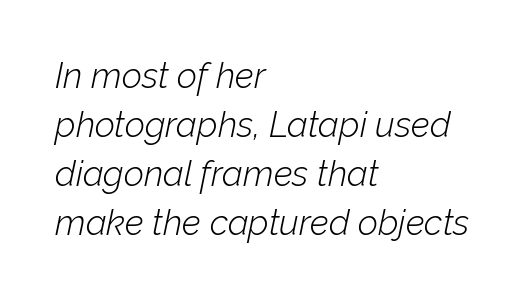
Q: Is the text bold? A: No.
Q: Is the text italic (slanted)? A: Yes, it leans right by about 12 degrees.
Q: Is the text underlined? A: No.
Q: How is the paragraph aligned? A: Left-aligned.
Q: Is the spacing between letters normal or unusually wide? A: Normal.
Q: Is the spacing between lines tight, normal or loose? A: Normal.
Q: Width (condensed, normal, or wide)? A: Normal.
Q: Stroke contrast? A: Low.
Q: x-height? A: Medium.
Q: Monospaced? A: No.
